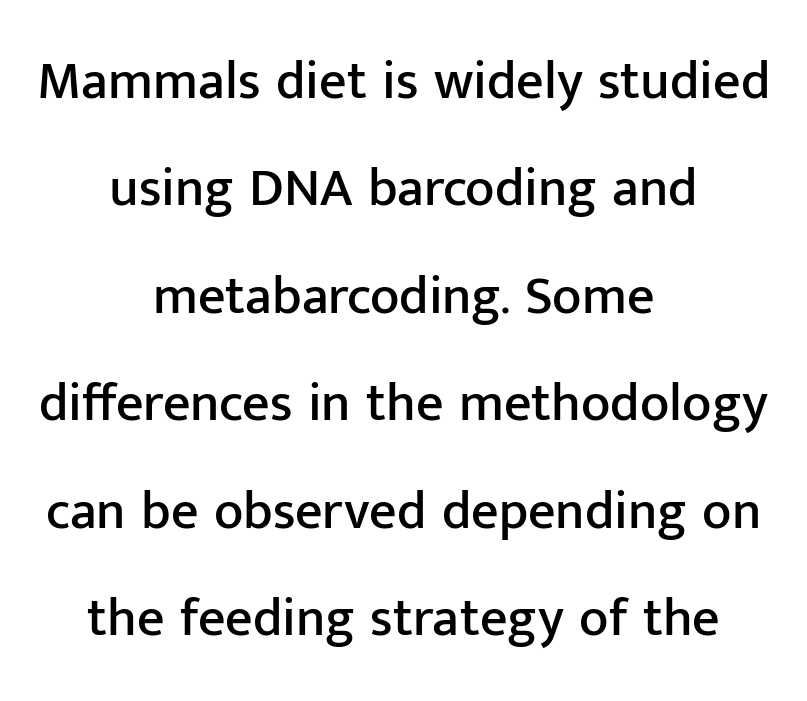
Q: Is the text italic (slanted)? A: No, it is upright.
Q: Is the typeface a serif or a sans-serif typeface? A: Sans-serif.
Q: Is the text underlined? A: No.
Q: How is the paragraph aligned? A: Centered.
Q: Is the spacing between letters normal or unusually wide? A: Normal.
Q: Is the spacing between lines tight, normal or loose? A: Loose.
Q: Width (condensed, normal, or wide)? A: Normal.
Q: Stroke contrast? A: Low.
Q: x-height? A: Medium.
Q: Monospaced? A: No.
